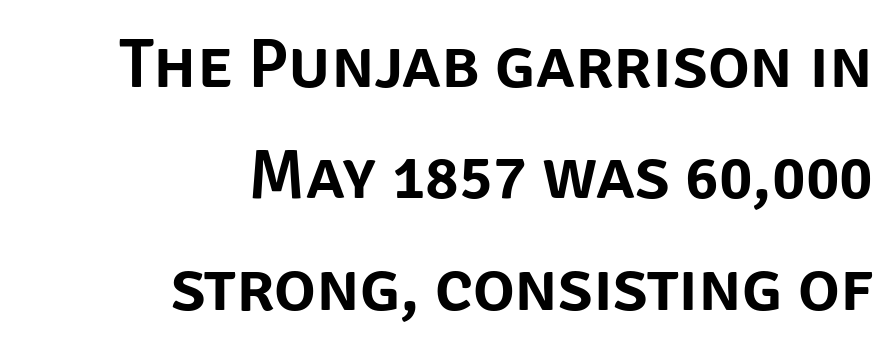
The image shows 70 px sans-serif type, upright; set right-aligned, normal line spacing (1.59x), normal letter spacing, not underlined; low stroke contrast and a large x-height.
